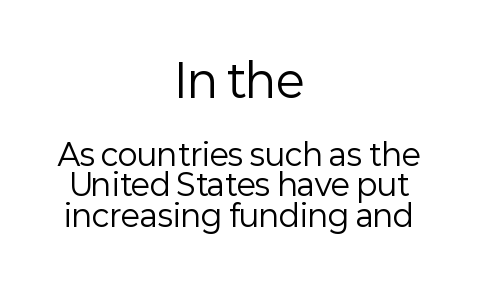
The image shows 45 px regular-weight sans-serif type, upright; set centered, tight line spacing (1.02x), normal letter spacing, not underlined; the first (top) block is 1.5x larger; low stroke contrast and a medium x-height.
